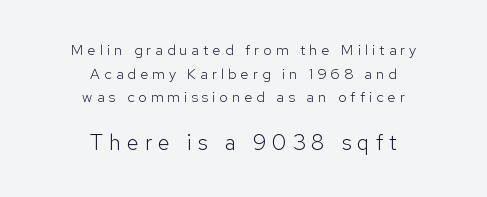
Of the two passages, the one underneath uses the larger point size. The strokes are not fattened; the text isn't bold. A student would call this center alignment; a typographer would say set centered. Underlining? Definitely not there. Baseline-to-baseline distance is the conventional proportion of letter height. The type sits square on the baseline with zero lean.
